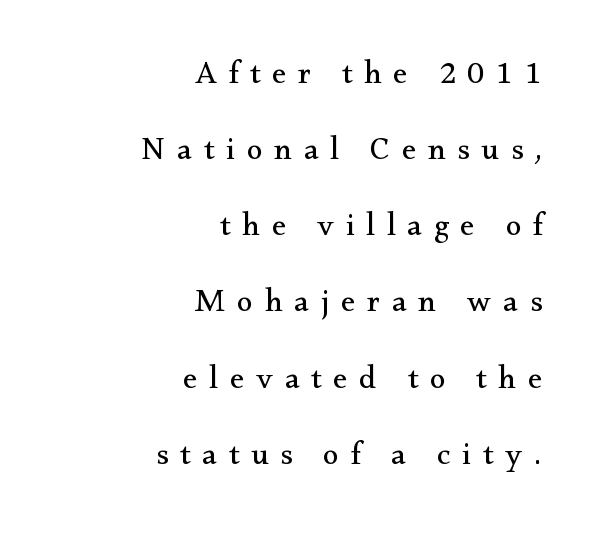
The image shows 32 px regular-weight serif type, upright; set right-aligned, loose line spacing (2.38x), unusually wide letter spacing (+0.37 em), not underlined; medium stroke contrast and a small x-height.
